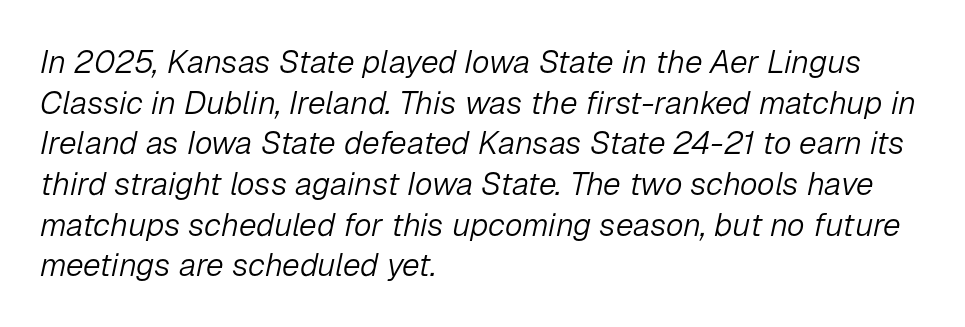
The image shows 32 px light type, italic (leaning right); set left-aligned, normal line spacing (1.27x), normal letter spacing, not underlined; low stroke contrast and a medium x-height.
